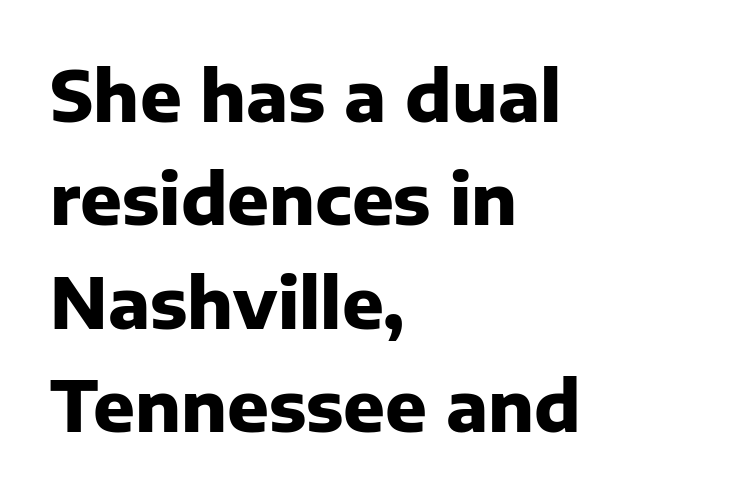
Q: Is the text bold? A: Yes.
Q: Is the text italic (slanted)? A: No, it is upright.
Q: Is the typeface a serif or a sans-serif typeface? A: Sans-serif.
Q: Is the text underlined? A: No.
Q: How is the paragraph aligned? A: Left-aligned.
Q: Is the spacing between letters normal or unusually wide? A: Normal.
Q: Is the spacing between lines tight, normal or loose? A: Normal.
Q: Width (condensed, normal, or wide)? A: Normal.
Q: Stroke contrast? A: Low.
Q: x-height? A: Medium.
Q: Monospaced? A: No.
